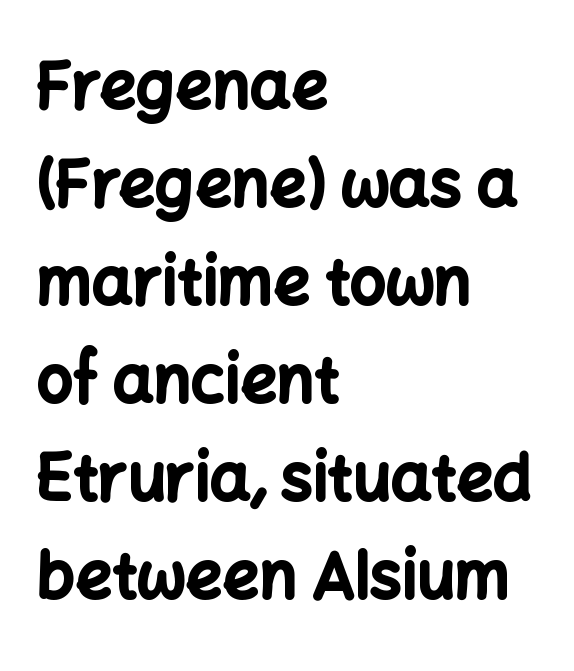
{"serif": "no", "italic": "no", "bold": "yes", "weight": "bold", "width": "normal", "stroke_contrast": "low", "x_height": "medium", "monospaced": "no", "underline": "no", "align": "left", "line_spacing": "normal", "line_spacing_ratio": 1.53, "letter_spacing": "normal", "letter_spacing_em": 0.0, "glyph_px": 64}
